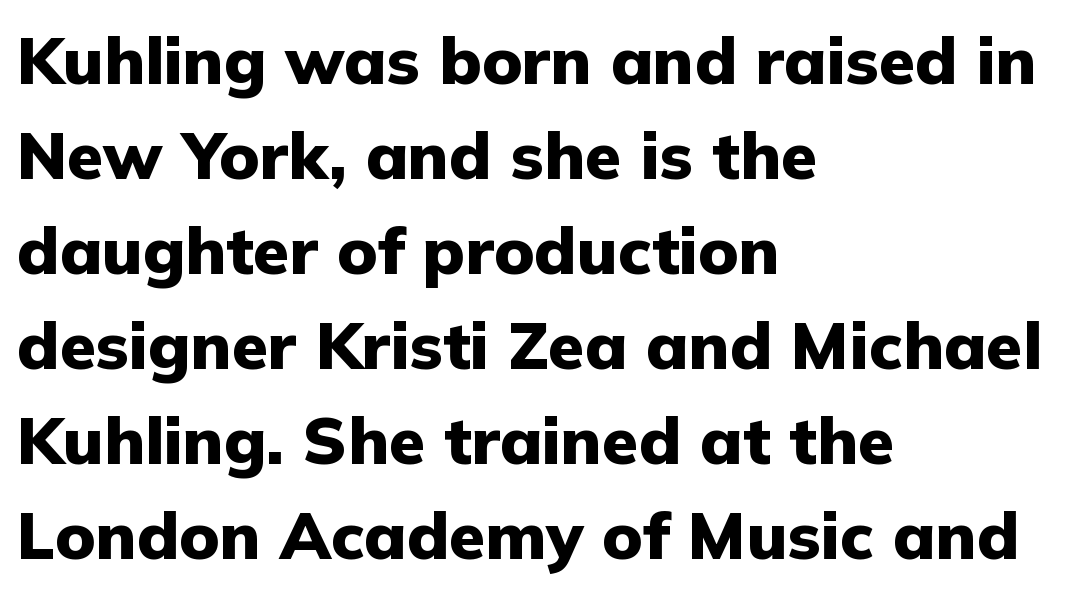
The image shows 66 px heavy sans-serif type, upright; set left-aligned, normal line spacing (1.44x), normal letter spacing, not underlined; low stroke contrast and a medium x-height.
